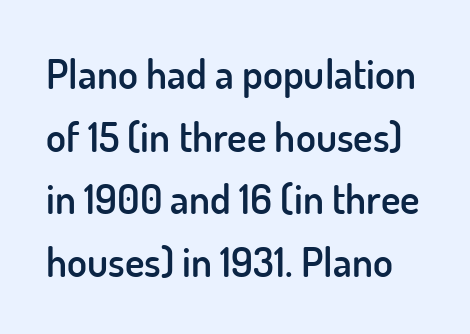
Q: Is the text bold? A: Semi-bold.
Q: Is the text italic (slanted)? A: No, it is upright.
Q: Is the typeface a serif or a sans-serif typeface? A: Sans-serif.
Q: Is the text underlined? A: No.
Q: Is the spacing between letters normal or unusually wide? A: Normal.
Q: Is the spacing between lines tight, normal or loose? A: Normal.
Q: Width (condensed, normal, or wide)? A: Normal.
Q: Stroke contrast? A: Low.
Q: x-height? A: Small.
Q: Monospaced? A: No.
